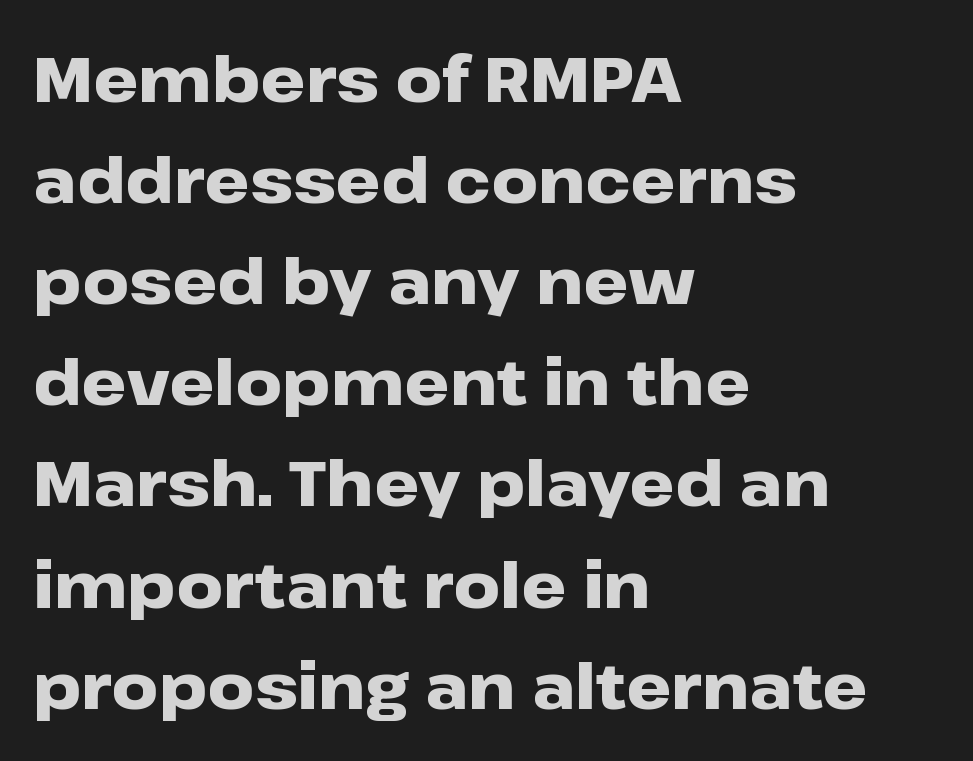
The passage is arranged the way most books set body copy — flush left. Decoration check: the copy has no underline. Characters remain perfectly vertical along every line. The passage shown is typed in a proportional face where columns would drift. A typesetter would call this leading conventional body-copy spacing.
